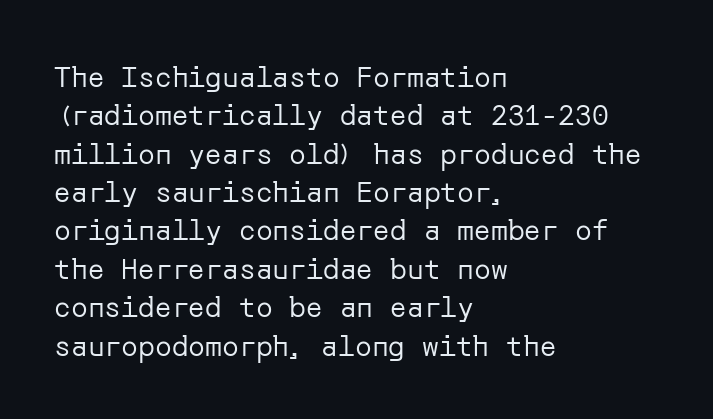
{"serif": "no", "italic": "no", "bold": "no", "weight": "regular", "width": "normal", "stroke_contrast": "low", "x_height": "medium", "underline": "no", "align": "left", "line_spacing": "normal", "line_spacing_ratio": 1.37, "letter_spacing": "normal", "letter_spacing_em": 0.0, "glyph_px": 28}
